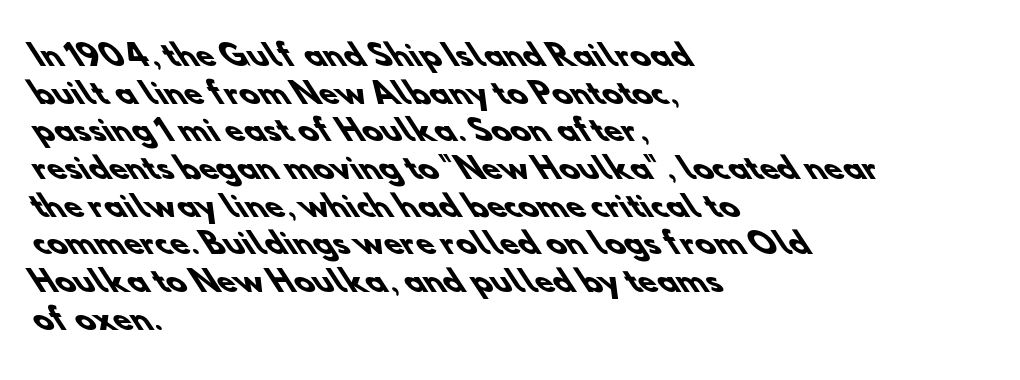
Interline gaps are of average width in this sample. A classic flush-left, rag-right setting is used for this passage. The passage shown is typeset with a sans-serif family. Set as a true bold cut, around the 700 mark. Nobody drew a line under any word here.
